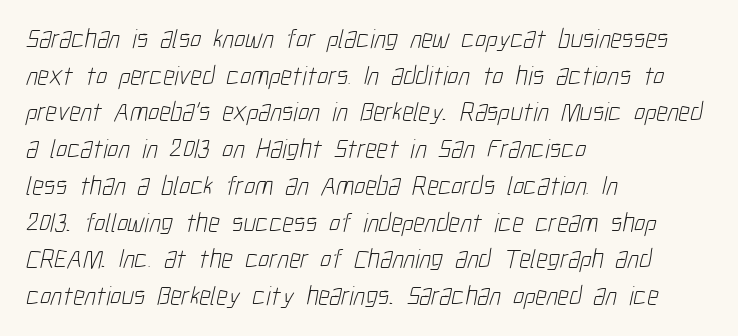
The image shows 27 px text type; set left-aligned, normal line spacing (1.36x), normal letter spacing, not underlined.
